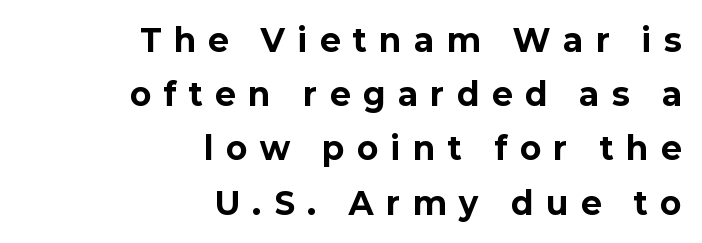
{"serif": "no", "italic": "no", "bold": "yes", "weight": "bold", "width": "normal", "stroke_contrast": "low", "x_height": "medium", "monospaced": "no", "underline": "no", "align": "right", "line_spacing_ratio": 1.75, "letter_spacing": "wide", "letter_spacing_em": 0.42, "glyph_px": 31}
